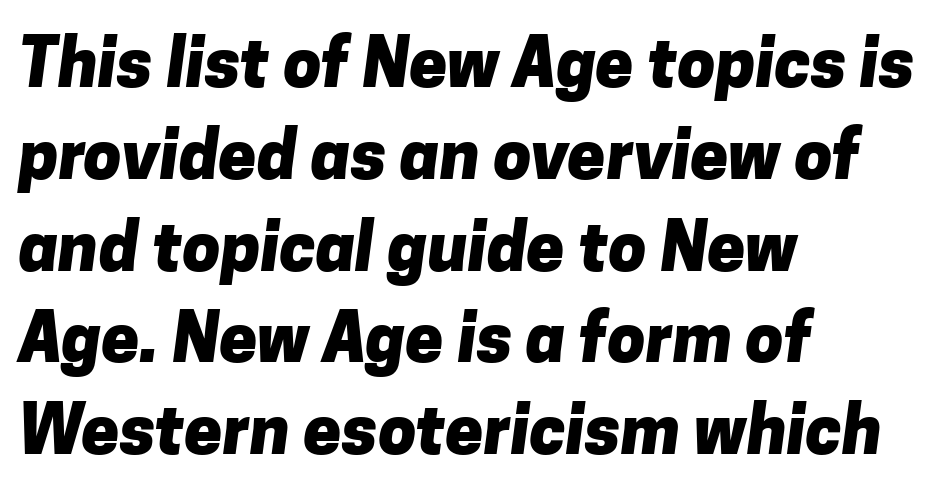
{"serif": "no", "bold": "yes", "weight": "heavy", "width": "normal", "stroke_contrast": "low", "x_height": "medium", "monospaced": "no", "underline": "no", "align": "left", "line_spacing": "normal", "line_spacing_ratio": 1.35, "letter_spacing": "normal", "letter_spacing_em": 0.0, "glyph_px": 68}
